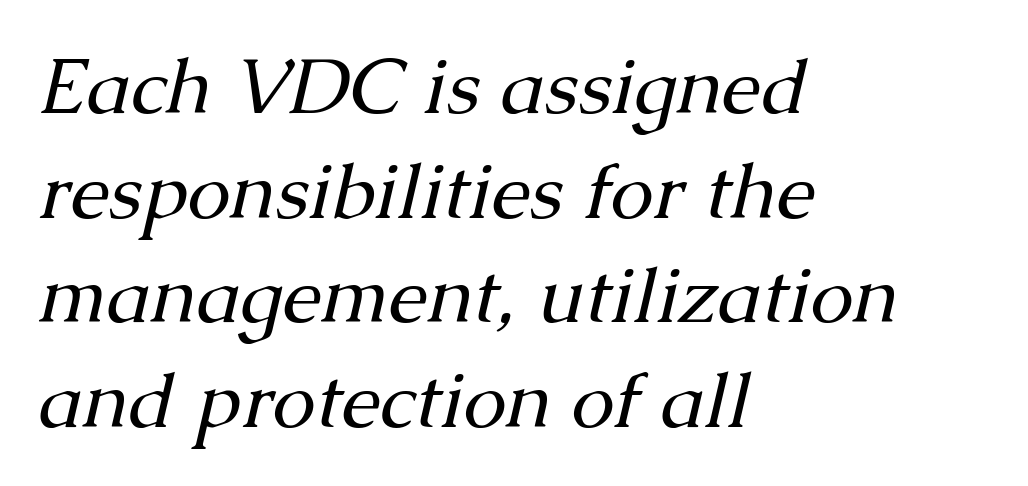
The image shows 78 px regular-weight serif type, italic (leaning right); set left-aligned, normal line spacing (1.34x), normal letter spacing, not underlined; medium stroke contrast and a medium x-height.
